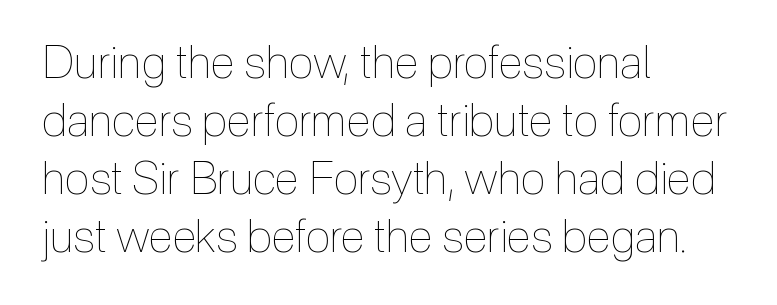
Compared with typical paragraphs, the rows here are spaced about the same. Varying glyph widths throughout — classic text-font behaviour. Caption: face not bold, strokes unweighted. The paragraph shown leans on its left margin. In terms of posture, this sample is upright.
